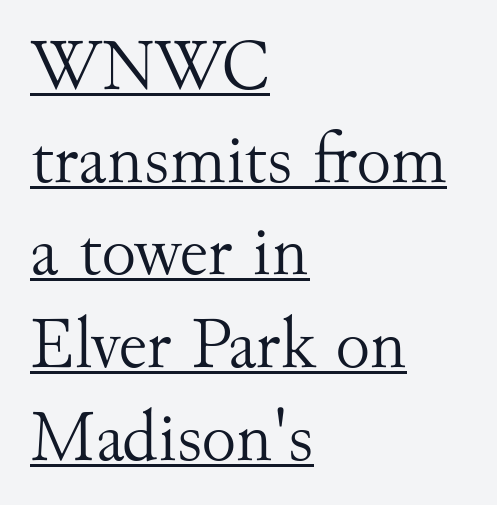
{"serif": "yes", "italic": "no", "bold": "no", "weight": "light", "width": "normal", "stroke_contrast": "medium", "x_height": "small", "monospaced": "no", "underline": "yes", "align": "left", "line_spacing": "normal", "line_spacing_ratio": 1.27, "letter_spacing": "normal", "letter_spacing_em": 0.0, "glyph_px": 73}
